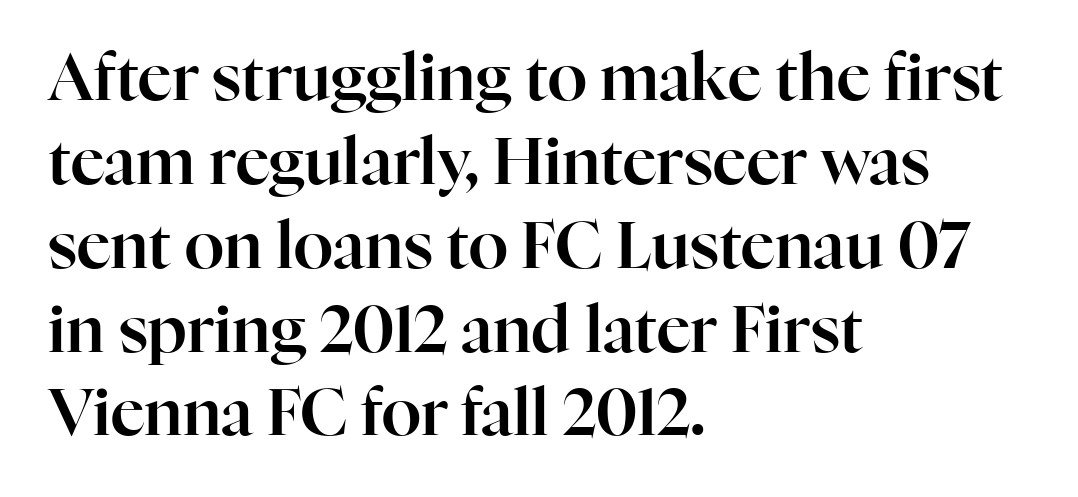
Is this a sans? No — the strokes have serifs. These lines were composed using upright roman letters. Descender tails drop into unmarked territory. Horizontally, the lines are justified to the leading edge only. The leading is moderate, giving the passage an even texture. Each word holds together tightly as a unit, with standard inter-letter gaps.
